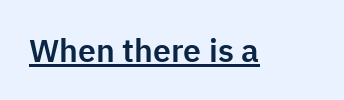
{"serif": "no", "italic": "no", "width": "normal", "stroke_contrast": "low", "x_height": "medium", "monospaced": "no", "underline": "yes", "letter_spacing": "normal", "letter_spacing_em": 0.0, "glyph_px": 32}
